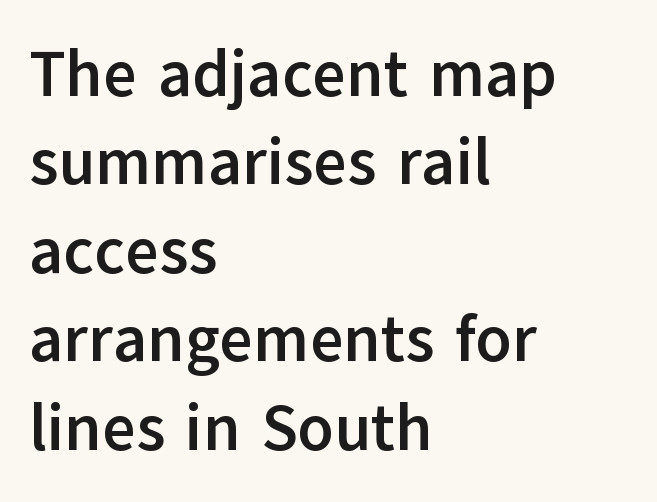
Q: Is the text bold? A: Yes.
Q: Is the text italic (slanted)? A: No, it is upright.
Q: Is the typeface a serif or a sans-serif typeface? A: Sans-serif.
Q: Is the text underlined? A: No.
Q: How is the paragraph aligned? A: Left-aligned.
Q: Is the spacing between letters normal or unusually wide? A: Normal.
Q: Is the spacing between lines tight, normal or loose? A: Normal.
Q: Width (condensed, normal, or wide)? A: Normal.
Q: Stroke contrast? A: Low.
Q: x-height? A: Medium.
Q: Monospaced? A: No.
